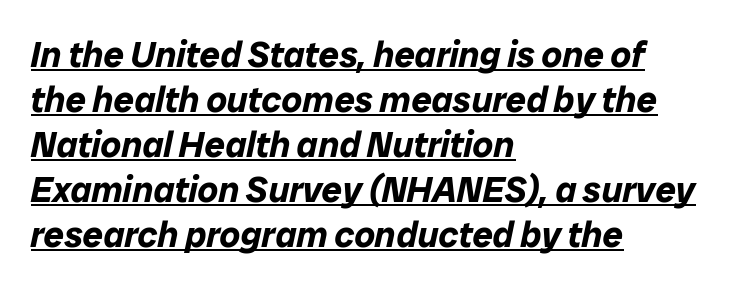
The image shows 36 px bold type, italic (leaning right); set left-aligned, normal line spacing (1.25x), normal letter spacing, underlined; low stroke contrast and a medium x-height.
